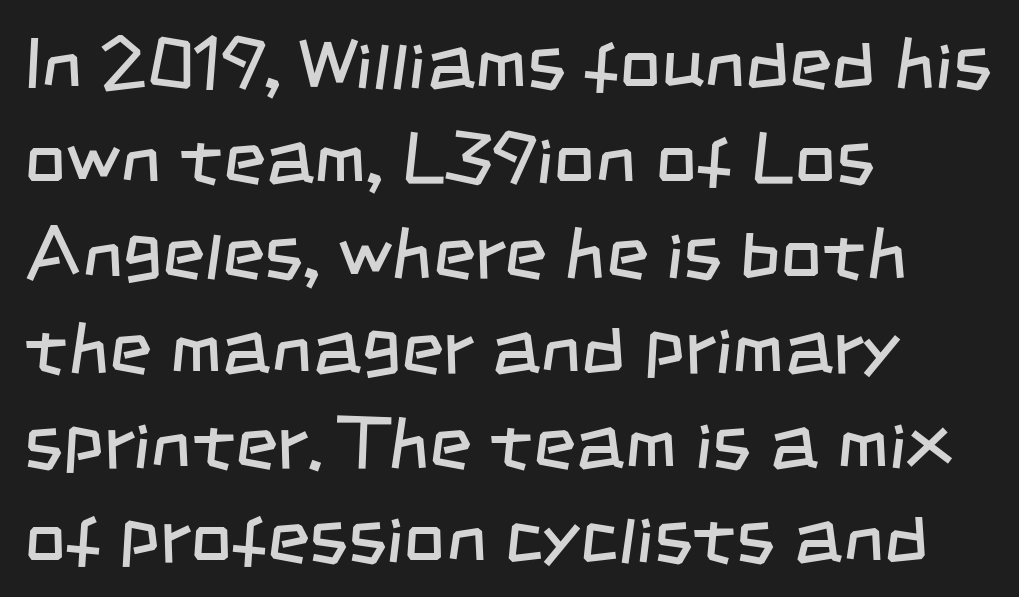
Q: Is the text bold? A: No.
Q: Is the typeface a serif or a sans-serif typeface? A: Sans-serif.
Q: Is the text underlined? A: No.
Q: How is the paragraph aligned? A: Left-aligned.
Q: Is the spacing between letters normal or unusually wide? A: Normal.
Q: Is the spacing between lines tight, normal or loose? A: Normal.
Q: Width (condensed, normal, or wide)? A: Condensed.
Q: Stroke contrast? A: Low.
Q: x-height? A: Large.
Q: Monospaced? A: No.
